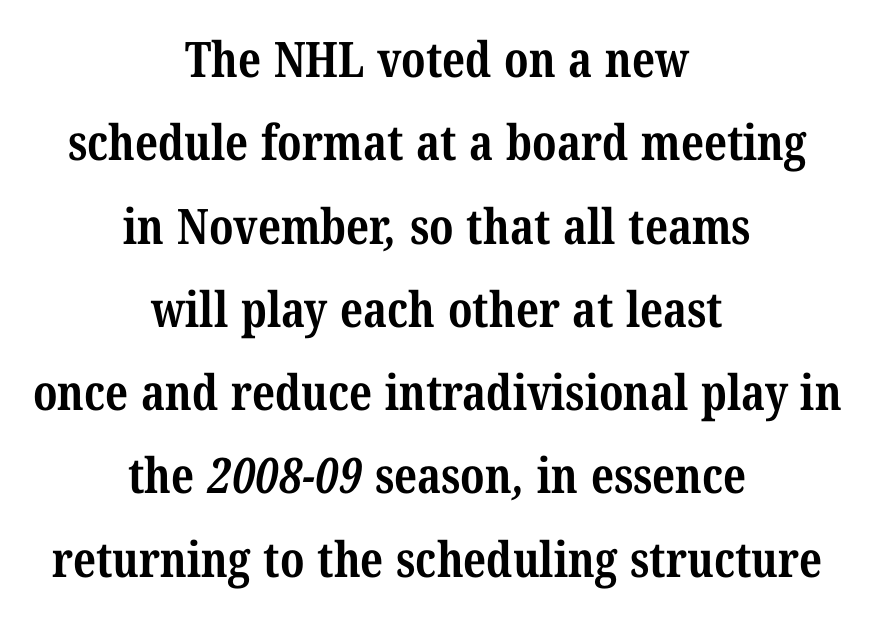
The image shows 49 px bold, condensed serif type; set centered, normal line spacing (1.7x), normal letter spacing, not underlined; medium stroke contrast and a medium x-height.
